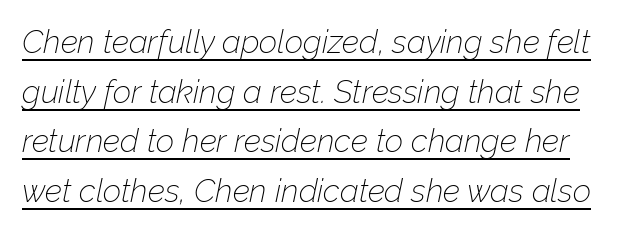
Q: Is the text bold? A: No.
Q: Is the text italic (slanted)? A: Yes, it leans right by about 12 degrees.
Q: Is the text underlined? A: Yes.
Q: Is the spacing between letters normal or unusually wide? A: Normal.
Q: Is the spacing between lines tight, normal or loose? A: Normal.
Q: Width (condensed, normal, or wide)? A: Normal.
Q: Stroke contrast? A: Low.
Q: x-height? A: Medium.
Q: Monospaced? A: No.
